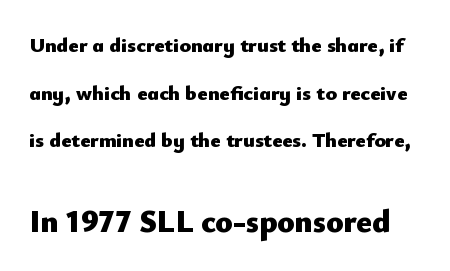
Q: Is the text bold? A: Yes.
Q: Is the text italic (slanted)? A: No, it is upright.
Q: Is the typeface a serif or a sans-serif typeface? A: Sans-serif.
Q: Is the text underlined? A: No.
Q: Is the spacing between letters normal or unusually wide? A: Normal.
Q: Is the spacing between lines tight, normal or loose? A: Loose.
Q: Which block of text is set in a larger size, the first (top) or the second (bottom)? A: The second (bottom) one.
Q: Width (condensed, normal, or wide)? A: Normal.
Q: Stroke contrast? A: Low.
Q: x-height? A: Small.
Q: Monospaced? A: No.
